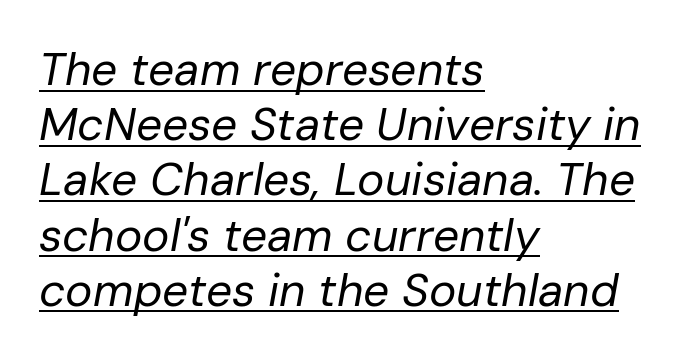
{"italic": "yes", "lean": "right", "slant_degrees": 10, "bold": "no", "weight": "regular", "width": "normal", "stroke_contrast": "low", "x_height": "medium", "monospaced": "no", "underline": "yes", "align": "left", "line_spacing_ratio": 1.2, "letter_spacing": "normal", "letter_spacing_em": 0.0, "glyph_px": 46}
